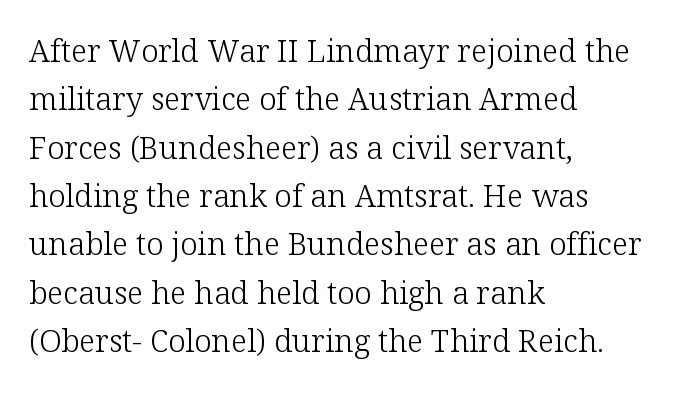
Q: Is the text bold? A: No.
Q: Is the text italic (slanted)? A: No, it is upright.
Q: Is the typeface a serif or a sans-serif typeface? A: Serif.
Q: Is the text underlined? A: No.
Q: How is the paragraph aligned? A: Left-aligned.
Q: Is the spacing between letters normal or unusually wide? A: Normal.
Q: Is the spacing between lines tight, normal or loose? A: Normal.
Q: Width (condensed, normal, or wide)? A: Normal.
Q: Stroke contrast? A: Low.
Q: x-height? A: Medium.
Q: Monospaced? A: No.
